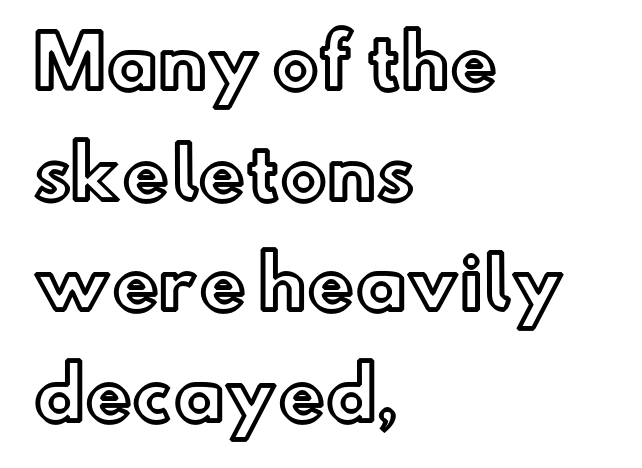
The image shows 70 px text type, upright; set left-aligned, normal line spacing (1.58x), normal letter spacing, not underlined; a small x-height.
